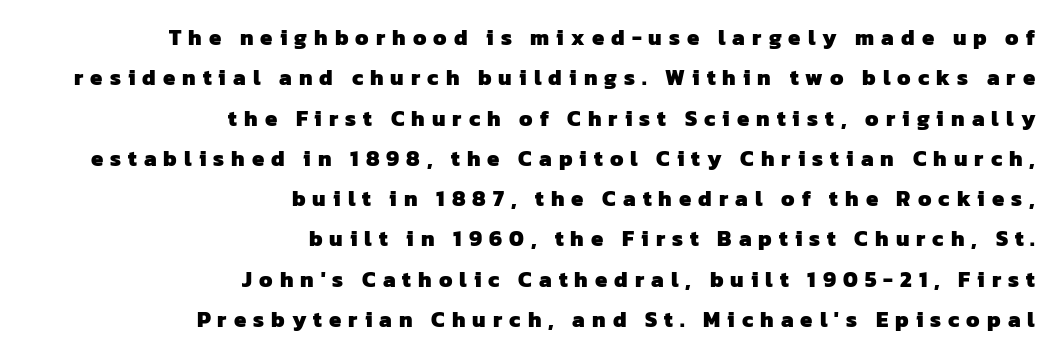
Q: Is the text bold? A: Yes.
Q: Is the text underlined? A: No.
Q: How is the paragraph aligned? A: Right-aligned.
Q: Is the spacing between letters normal or unusually wide? A: Unusually wide.
